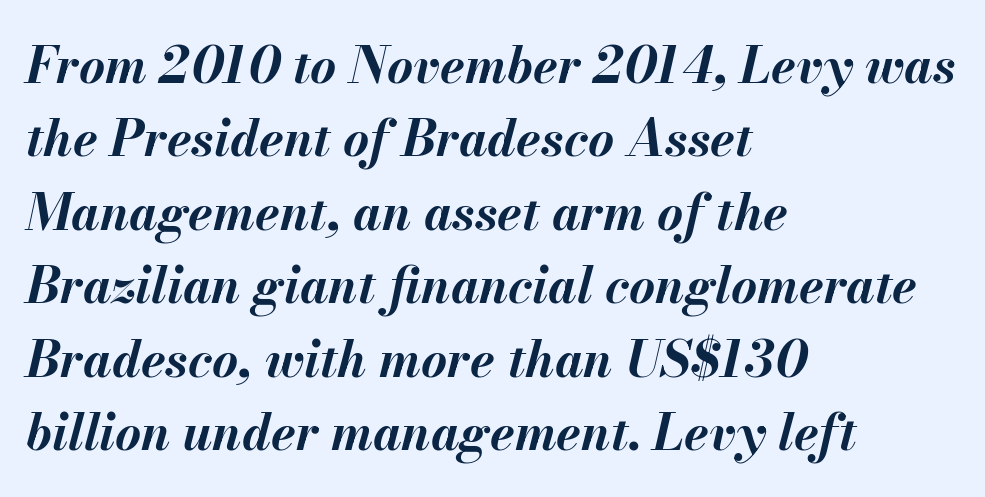
No extra tracking has been applied to these lines. You'd pick this weight for a headline — it's a proper bold. Does the lettering tilt? It does — this is italic. Baseline-to-baseline distance is the conventional proportion of letter height. Plain, unruled lines of type. The ragged edge is on the right, which tells us the setting is flush left.
